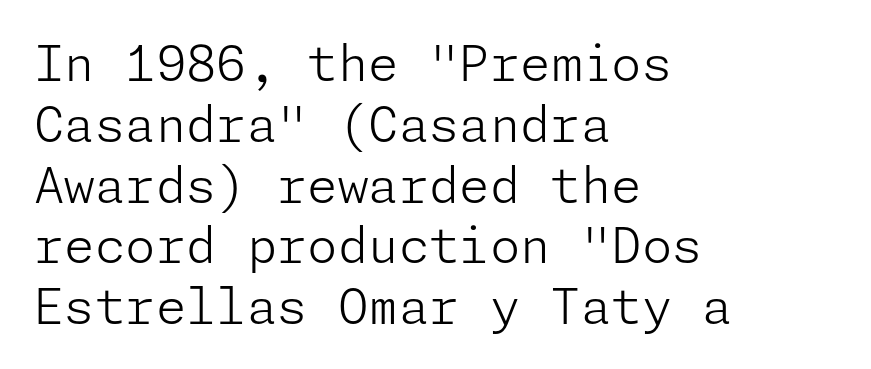
{"serif": "no", "italic": "no", "bold": "no", "weight": "light", "width": "normal", "stroke_contrast": "low", "x_height": "medium", "underline": "no", "align": "left", "line_spacing_ratio": 1.24, "letter_spacing": "normal", "letter_spacing_em": 0.0, "glyph_px": 49}
